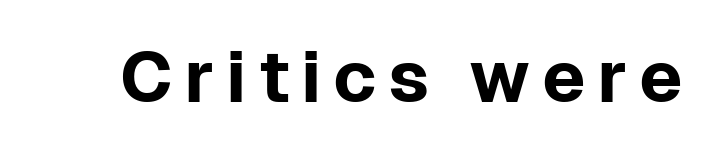
Q: Is the text italic (slanted)? A: No, it is upright.
Q: Is the typeface a serif or a sans-serif typeface? A: Sans-serif.
Q: Is the text underlined? A: No.
Q: Width (condensed, normal, or wide)? A: Normal.
Q: Stroke contrast? A: Low.
Q: x-height? A: Medium.
Q: Monospaced? A: No.
